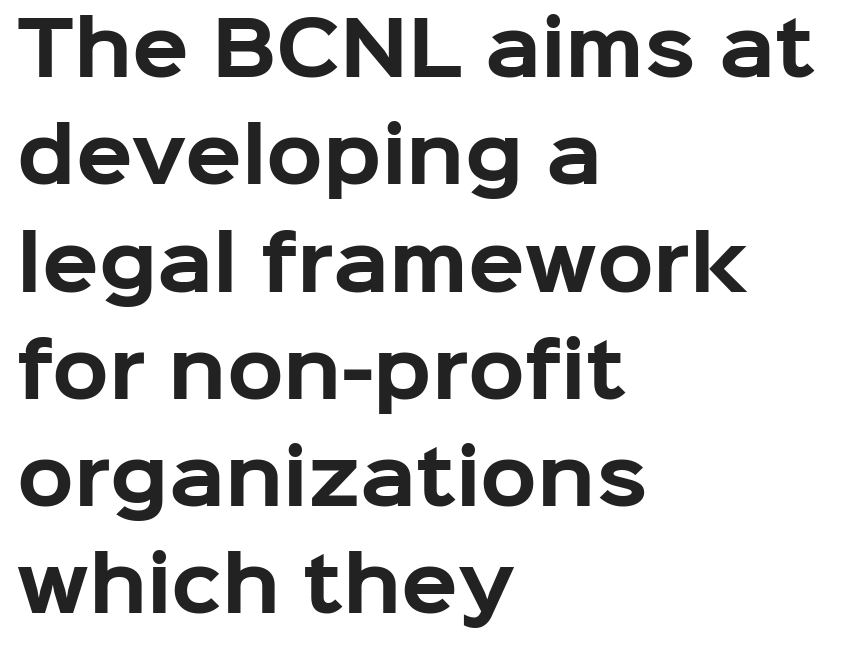
{"serif": "no", "italic": "no", "bold": "yes", "weight": "bold", "width": "normal", "stroke_contrast": "low", "x_height": "medium", "monospaced": "no", "underline": "no", "align": "left", "line_spacing": "normal", "line_spacing_ratio": 1.45, "letter_spacing": "normal", "letter_spacing_em": 0.0, "glyph_px": 74}
